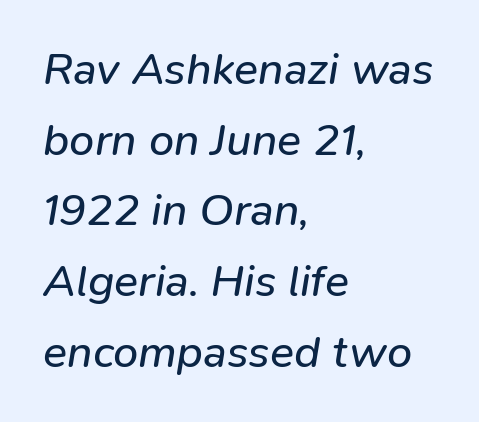
Q: Is the text bold? A: No.
Q: Is the text italic (slanted)? A: Yes, it leans right by about 9 degrees.
Q: Is the text underlined? A: No.
Q: How is the paragraph aligned? A: Left-aligned.
Q: Is the spacing between letters normal or unusually wide? A: Normal.
Q: Is the spacing between lines tight, normal or loose? A: Normal.
Q: Width (condensed, normal, or wide)? A: Normal.
Q: Stroke contrast? A: Low.
Q: x-height? A: Medium.
Q: Monospaced? A: No.
